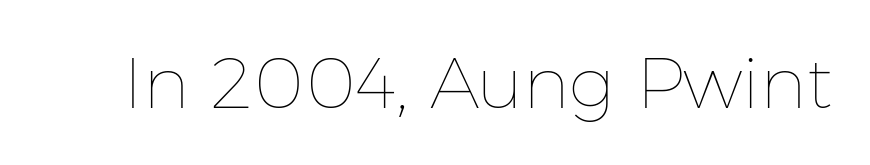
{"italic": "no", "bold": "no", "weight": "thin", "width": "normal", "stroke_contrast": "low", "x_height": "medium", "monospaced": "no", "underline": "no", "letter_spacing": "normal", "letter_spacing_em": 0.0, "glyph_px": 72}
